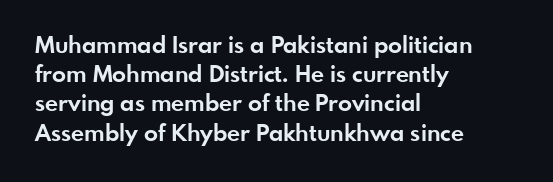
The image shows 23 px bold type, upright; set left-aligned, normal line spacing (1.27x), normal letter spacing, not underlined.
